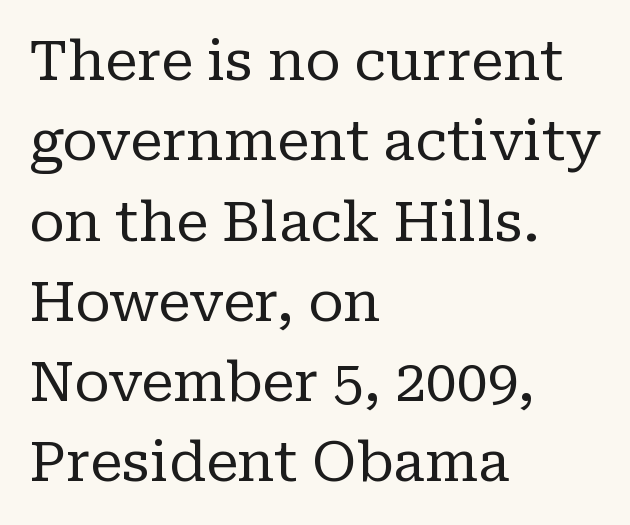
This sample uses a serif face. Vertical spacing — default. Inter-character spacing is left at the font's built-in metrics. Note the varied advance widths — an 'i' is clearly narrower than an 'm'. Nobody drew a line under any word here.
